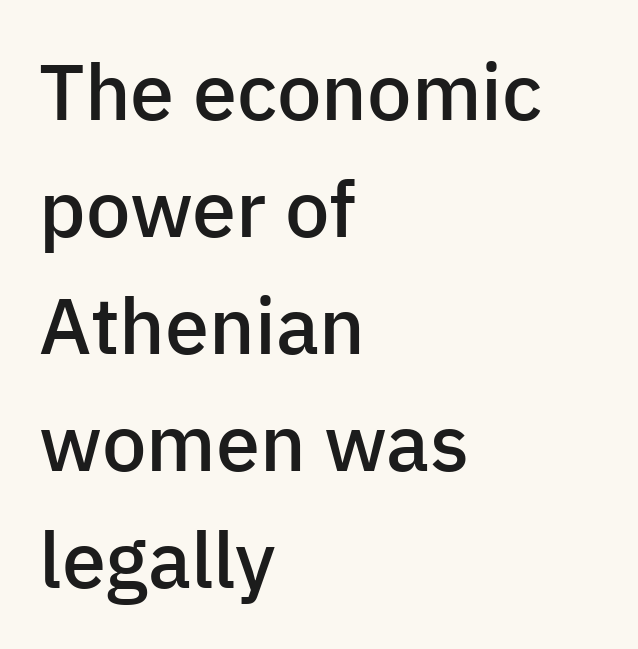
Q: Is the text bold? A: Semi-bold.
Q: Is the text italic (slanted)? A: No, it is upright.
Q: Is the typeface a serif or a sans-serif typeface? A: Sans-serif.
Q: Is the text underlined? A: No.
Q: How is the paragraph aligned? A: Left-aligned.
Q: Is the spacing between letters normal or unusually wide? A: Normal.
Q: Is the spacing between lines tight, normal or loose? A: Normal.
Q: Width (condensed, normal, or wide)? A: Normal.
Q: Stroke contrast? A: Low.
Q: x-height? A: Medium.
Q: Monospaced? A: No.
